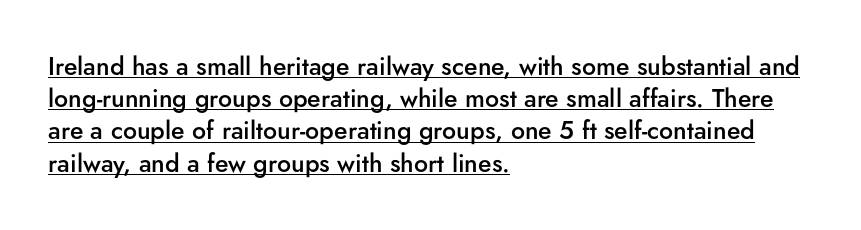
The image shows 25 px text type, upright; set left-aligned, normal line spacing (1.29x), normal letter spacing, underlined.
